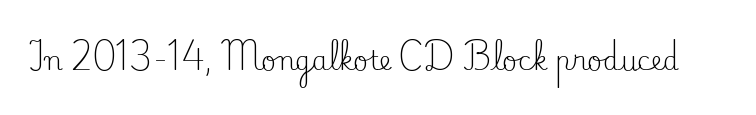
The image shows 26 px text type, upright; set normal letter spacing, not underlined.
